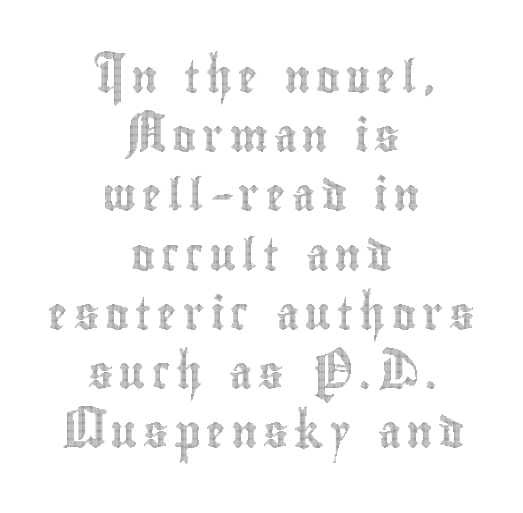
A clean baseline with only descenders dipping below it. Proportional: the letters do not fall into vertical columns. If you folded the block vertically in half, each line would mirror itself in length. Ascenders rise straight up at ninety degrees.
